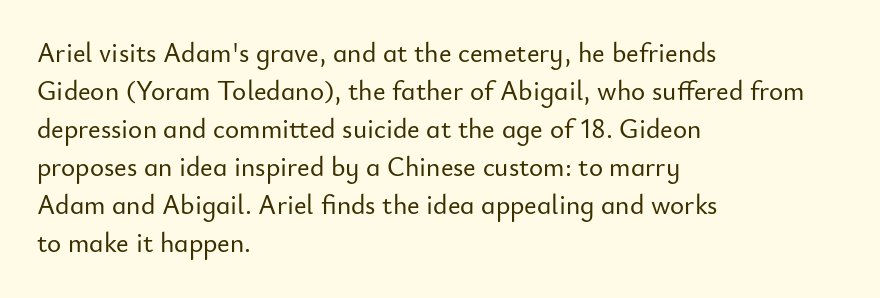
Every stem runs plumb, perpendicular to the baseline. No extra tracking has been applied to these lines. Students, observe: this is what conventionally led text looks like. The rendering anchors every line to the left-hand side. Just letters on the line, the space beneath them empty.
